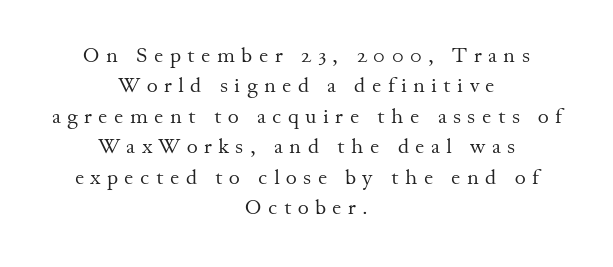
Q: Is the text bold? A: No.
Q: Is the text italic (slanted)? A: No, it is upright.
Q: Is the text underlined? A: No.
Q: How is the paragraph aligned? A: Centered.
Q: Is the spacing between letters normal or unusually wide? A: Unusually wide.
Q: Is the spacing between lines tight, normal or loose? A: Normal.
